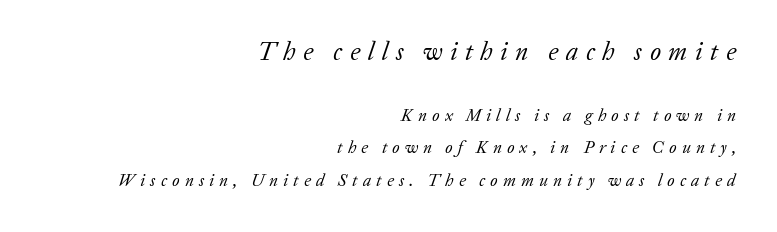
Q: Is the text bold? A: No.
Q: Is the text italic (slanted)? A: Yes, it leans right by about 20 degrees.
Q: Is the text underlined? A: No.
Q: How is the paragraph aligned? A: Right-aligned.
Q: Is the spacing between letters normal or unusually wide? A: Unusually wide.
Q: Which block of text is set in a larger size, the first (top) or the second (bottom)? A: The first (top) one.
